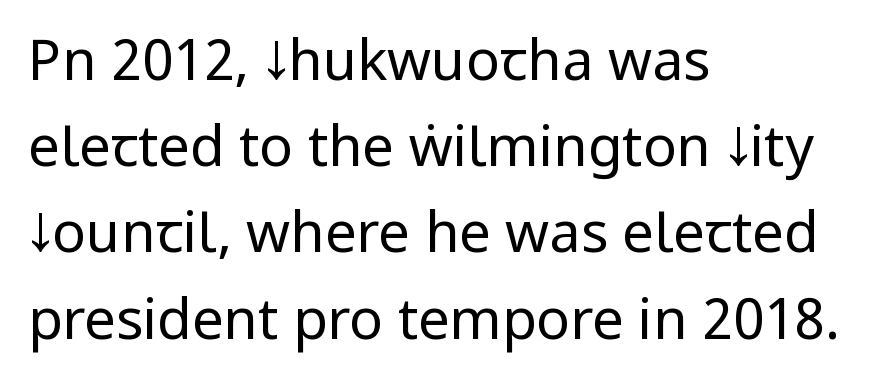
Tracking value appears to be zero — textbook default spacing. Ascenders rise straight up at ninety degrees. On a weight scale, this lands at 450 or below. The baseline area is clear. The rendering uses natural spacing where letterforms have individual widths. Quick note: interline space is typical.
